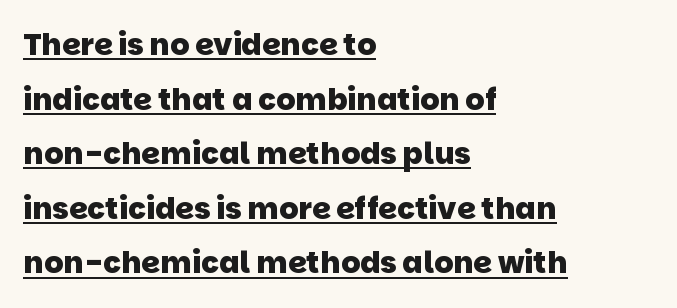
Each line of the rendering has a horizontal stroke beneath the glyphs. Summary of weight: heavy, a full bold. The setting favours the left margin, as ordinary paragraphs usually do. Stroke terminals: plain, sans-serif.
